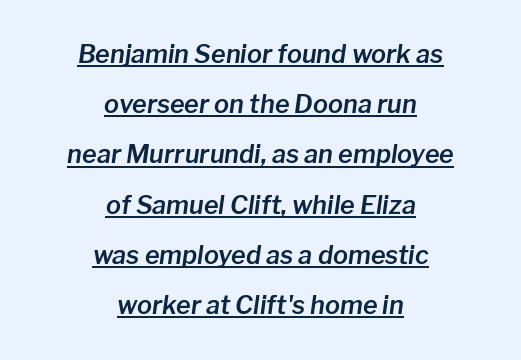
A rule runs beneath these lines of type. This rendering leaves character spacing at its baseline value. The passage shown leans; its letterforms are oblique. Regarding leading, the lines here are spaced well apart.
